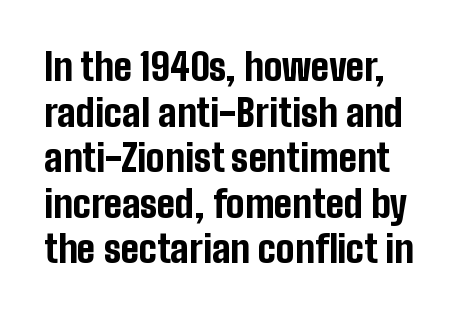
{"serif": "no", "italic": "no", "bold": "yes", "weight": "bold", "width": "condensed", "stroke_contrast": "low", "x_height": "medium", "monospaced": "no", "underline": "no", "line_spacing_ratio": 1.23, "letter_spacing": "normal", "letter_spacing_em": 0.0, "glyph_px": 37}
